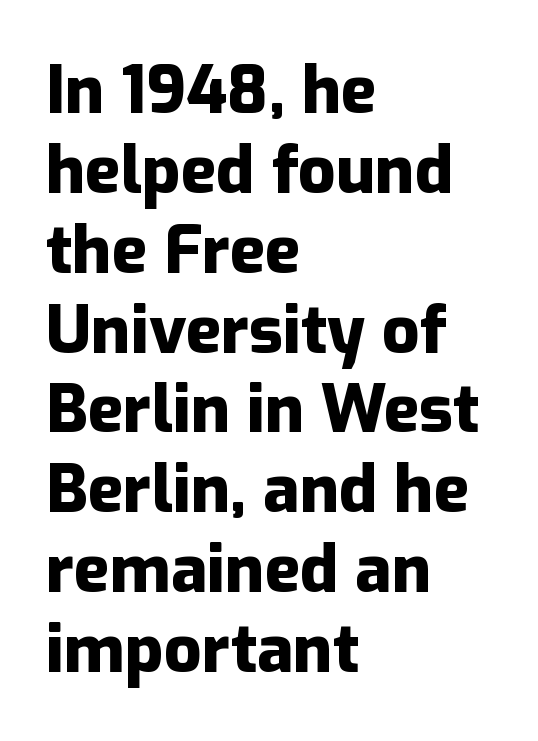
The image shows 66 px heavy sans-serif type, upright; set left-aligned, line spacing 1.21x, normal letter spacing, not underlined; low stroke contrast and a medium x-height.
